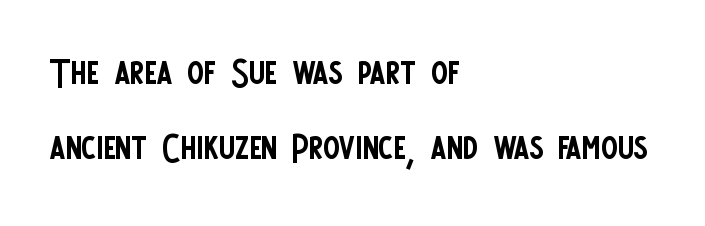
The image shows 50 px regular-weight, condensed sans-serif type, upright; set left-aligned, normal line spacing (1.51x), normal letter spacing, not underlined; low stroke contrast and a large x-height.
